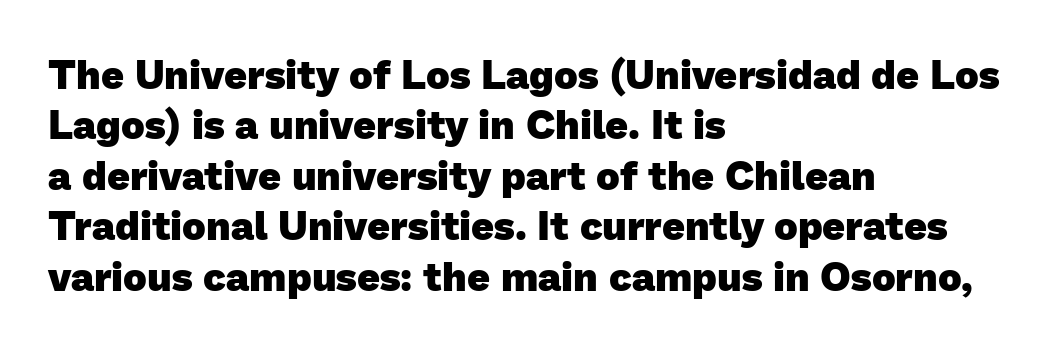
Q: Is the text bold? A: Yes.
Q: Is the typeface a serif or a sans-serif typeface? A: Sans-serif.
Q: Is the text underlined? A: No.
Q: How is the paragraph aligned? A: Left-aligned.
Q: Is the spacing between letters normal or unusually wide? A: Normal.
Q: Is the spacing between lines tight, normal or loose? A: Normal.
Q: Width (condensed, normal, or wide)? A: Normal.
Q: Stroke contrast? A: Low.
Q: x-height? A: Medium.
Q: Monospaced? A: No.
